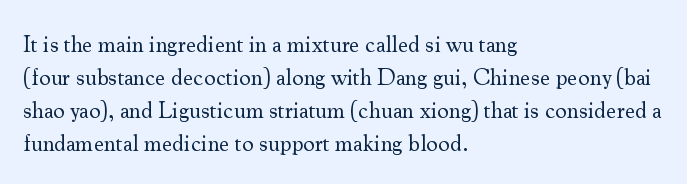
{"italic": "no", "bold": "no", "underline": "no", "align": "left", "line_spacing": "normal", "line_spacing_ratio": 1.43, "letter_spacing": "normal", "letter_spacing_em": 0.0, "glyph_px": 23}
